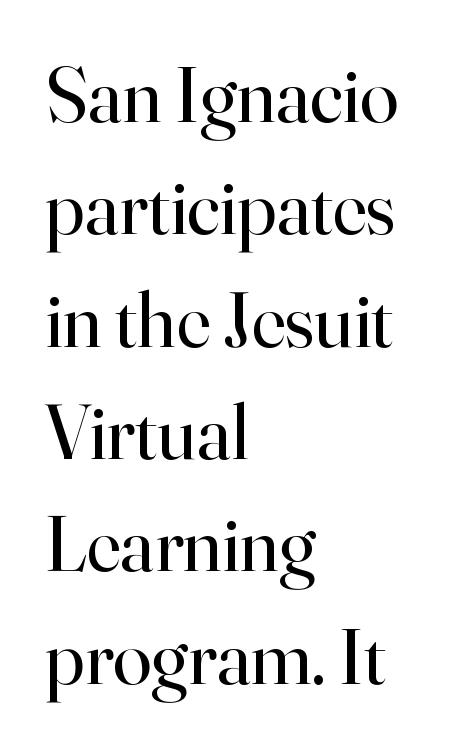
The image shows 78 px regular-weight serif type, upright; set left-aligned, normal line spacing (1.44x), normal letter spacing, not underlined; high stroke contrast and a small x-height.
